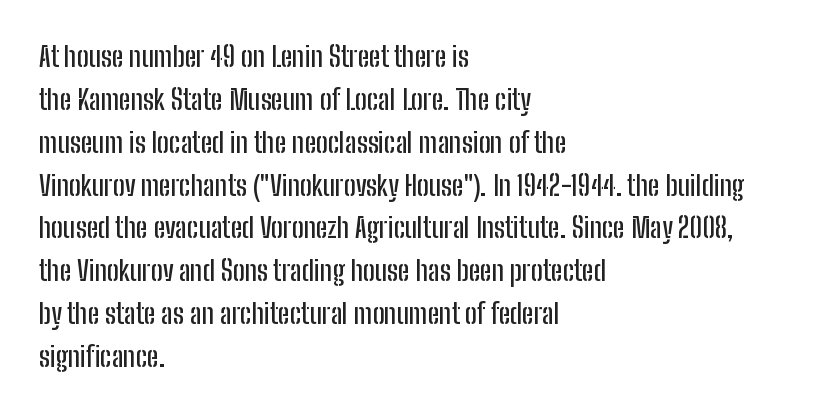
Q: Is the text italic (slanted)? A: No, it is upright.
Q: Is the typeface a serif or a sans-serif typeface? A: Sans-serif.
Q: Is the text underlined? A: No.
Q: How is the paragraph aligned? A: Left-aligned.
Q: Is the spacing between letters normal or unusually wide? A: Normal.
Q: Is the spacing between lines tight, normal or loose? A: Normal.
Q: Width (condensed, normal, or wide)? A: Condensed.
Q: Stroke contrast? A: Low.
Q: x-height? A: Medium.
Q: Monospaced? A: No.
